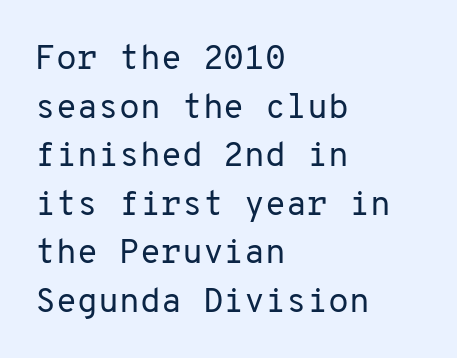
Q: Is the text bold? A: No.
Q: Is the text italic (slanted)? A: No, it is upright.
Q: Is the typeface a serif or a sans-serif typeface? A: Sans-serif.
Q: Is the text underlined? A: No.
Q: How is the paragraph aligned? A: Left-aligned.
Q: Is the spacing between letters normal or unusually wide? A: Normal.
Q: Is the spacing between lines tight, normal or loose? A: Normal.
Q: Width (condensed, normal, or wide)? A: Normal.
Q: Stroke contrast? A: Low.
Q: x-height? A: Medium.
Q: Monospaced? A: Yes.
